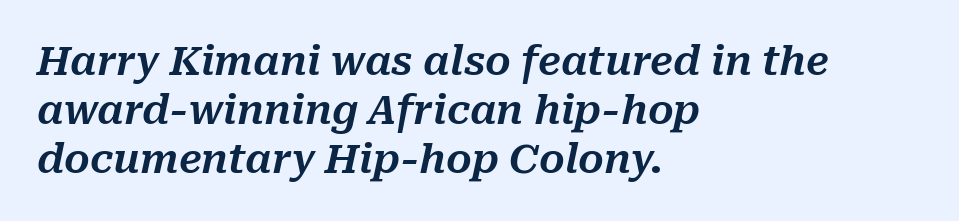
{"italic": "yes", "lean": "right", "slant_degrees": 10, "width": "normal", "stroke_contrast": "medium", "x_height": "medium", "monospaced": "no", "underline": "no", "align": "left", "line_spacing_ratio": 1.23, "letter_spacing": "normal", "letter_spacing_em": 0.0, "glyph_px": 40}
